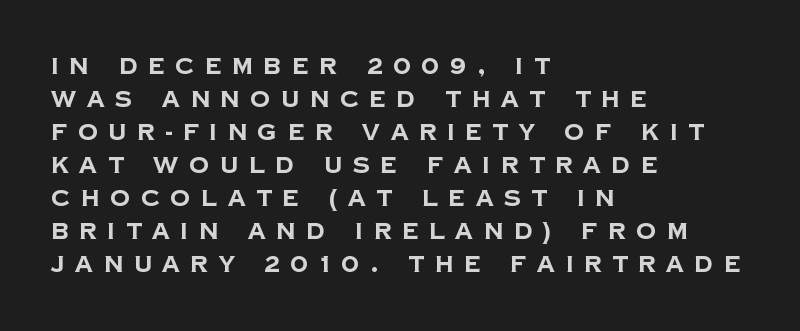
Is there much room between lines? A standard amount, neither cramped nor airy. Nobody drew a line under any word here. Caption: expanded tracking, letters set apart. I'd describe the lettering as bold — thick and assertive. Each line starts at the same left margin while the right side varies.
